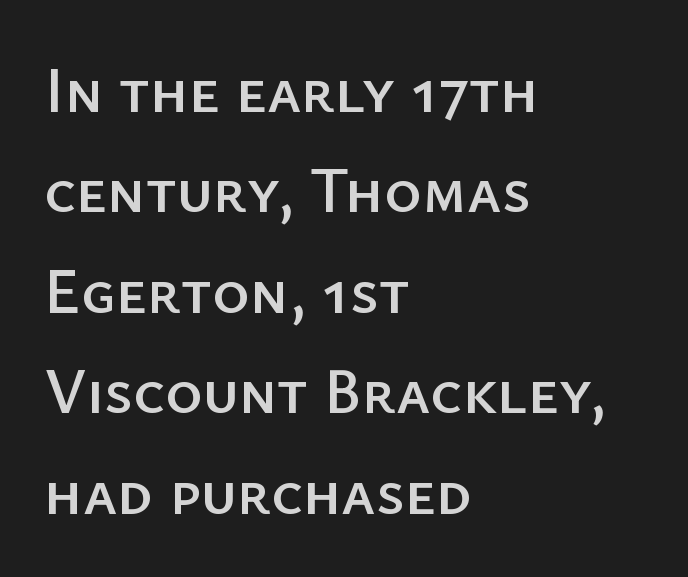
The image shows 64 px sans-serif type, upright; set left-aligned, normal line spacing (1.57x), normal letter spacing, not underlined; low stroke contrast and a medium x-height.
